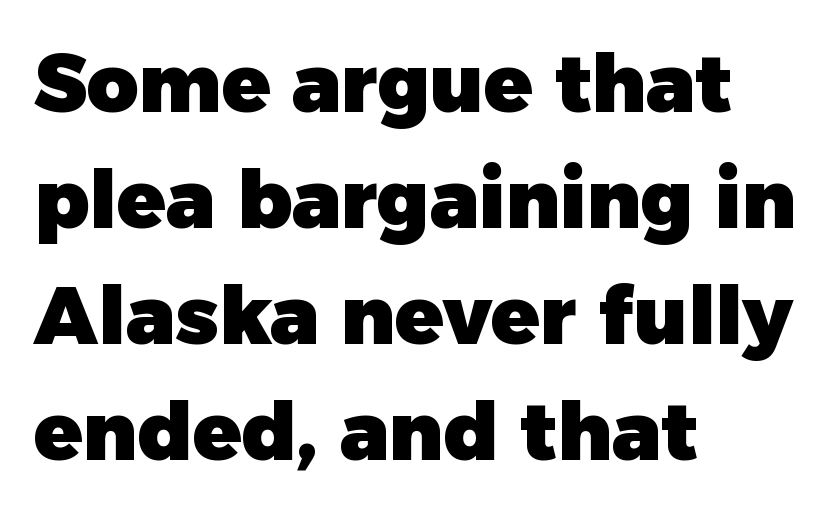
{"serif": "no", "italic": "no", "bold": "yes", "weight": "heavy", "width": "normal", "stroke_contrast": "low", "x_height": "medium", "monospaced": "no", "underline": "no", "align": "left", "line_spacing": "normal", "line_spacing_ratio": 1.45, "letter_spacing": "normal", "letter_spacing_em": 0.0, "glyph_px": 80}
